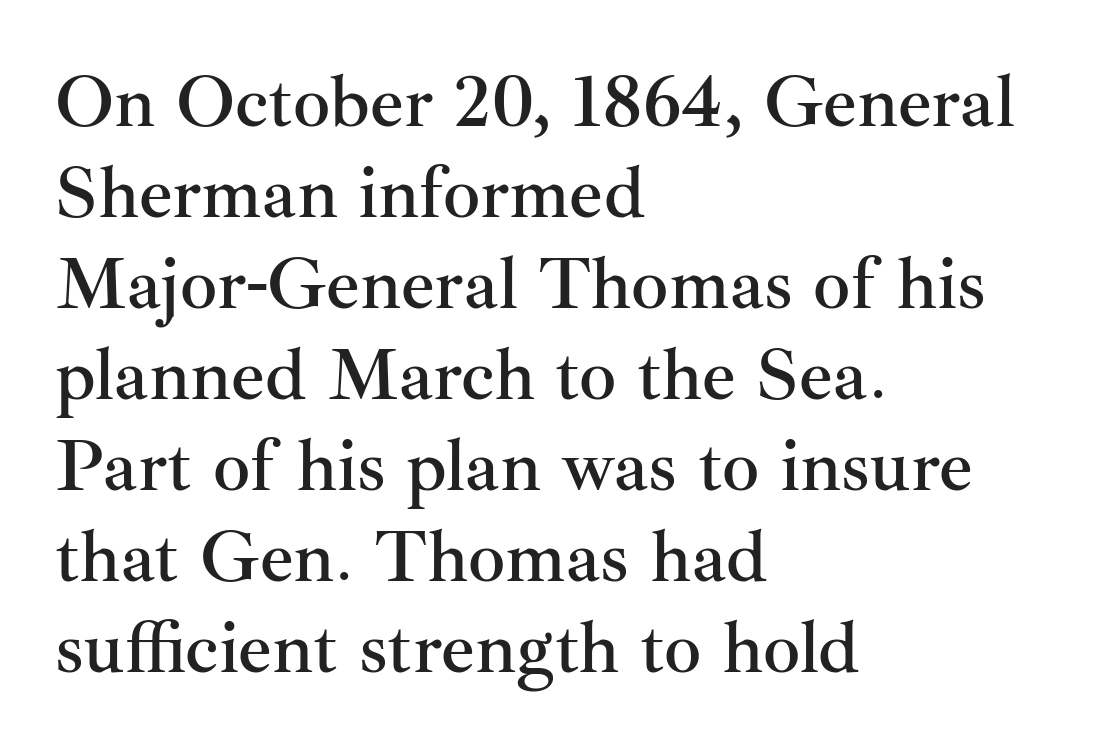
Do the letters lean? They stand straight. Nobody drew a line under any word here. Note the varied advance widths — an 'i' is clearly narrower than an 'm'. This sample uses a serif face. The text block is weighted toward the left margin, trailing off unevenly rightward.
